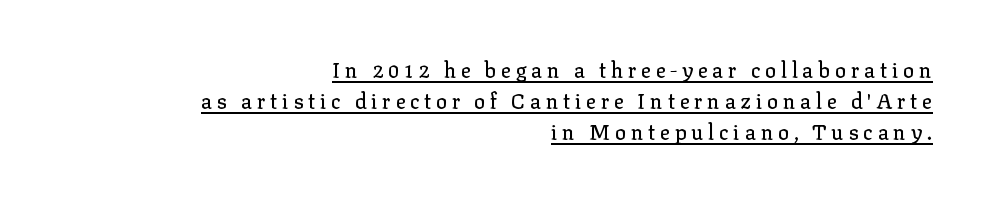
{"italic": "no", "underline": "yes", "align": "right", "line_spacing": "normal", "line_spacing_ratio": 1.48, "letter_spacing": "wide", "letter_spacing_em": 0.22, "glyph_px": 21}
